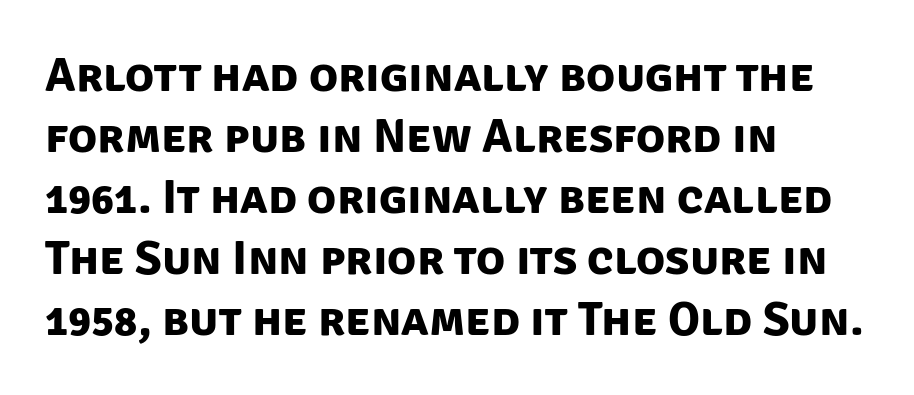
Is the type bold? Yes — the strokes are clearly thick and heavy. Plain, unruled lines of type. A typesetter would call this proportional, since set widths differ per character. This sample keeps an unexceptional amount of space between lines. Between one letter and the next there's only the usual sliver of space. You can tell from the bare stems that sans-serif type was used.
